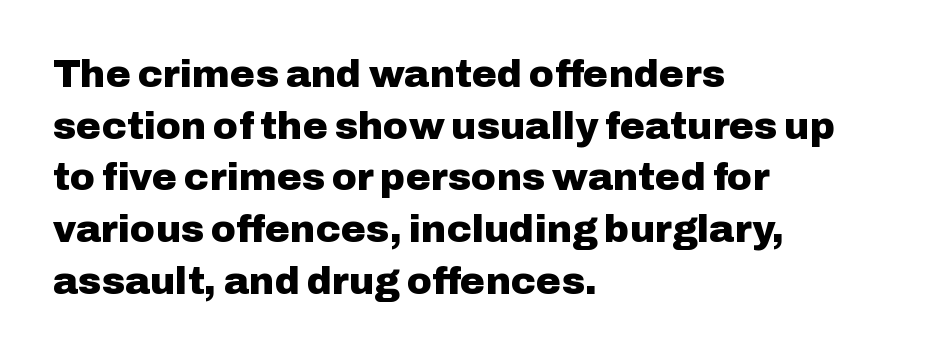
The image shows 38 px heavy sans-serif type, upright; set left-aligned, normal line spacing (1.36x), normal letter spacing, not underlined; low stroke contrast and a medium x-height.
